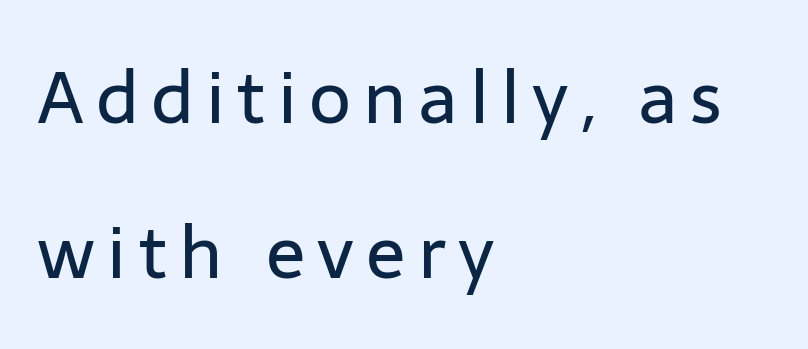
Each letter keeps its own natural width here, so spacing adapts to shape. Reading down the block, your eye returns to a fixed left position each line. Check under the words: just untouched page. Is there much room between lines? Yes — plenty of vertical air separates them. Check where the strokes stop: nothing finishes them off — pure sans. Nothing heavy about these letters — not bold at all.
